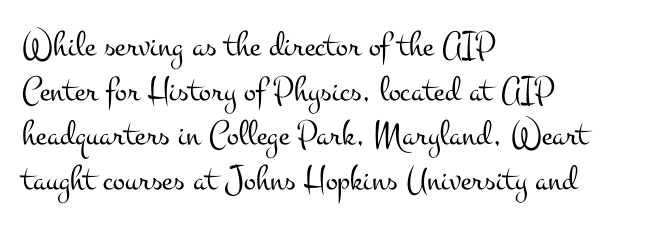
Q: Is the text bold? A: No.
Q: Is the text italic (slanted)? A: Yes.
Q: Is the typeface a serif or a sans-serif typeface? A: Serif.
Q: Is the text underlined? A: No.
Q: How is the paragraph aligned? A: Left-aligned.
Q: Is the spacing between letters normal or unusually wide? A: Normal.
Q: Width (condensed, normal, or wide)? A: Wide.
Q: Stroke contrast? A: Medium.
Q: x-height? A: Small.
Q: Monospaced? A: No.
